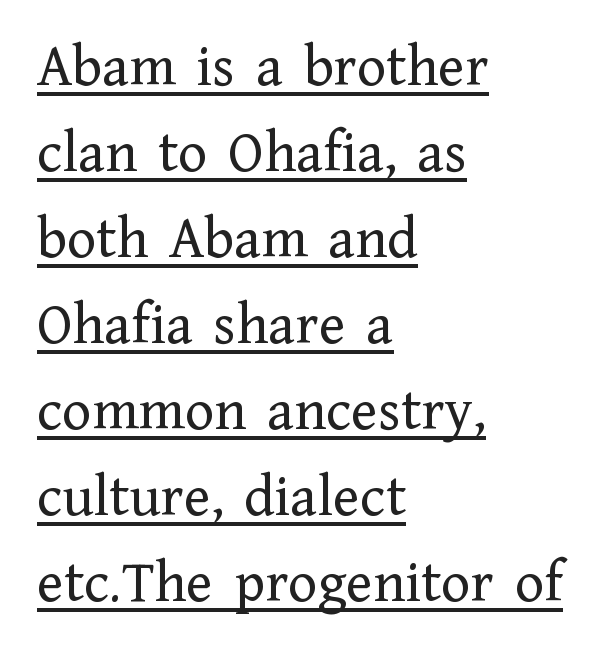
Bold? No — there's no thickening of the strokes. Horizontally, the lines are justified to the leading edge only. Observe the serifs anchoring each vertical stroke in this sample. Honestly, the letter spacing is just normal — you wouldn't notice it.
